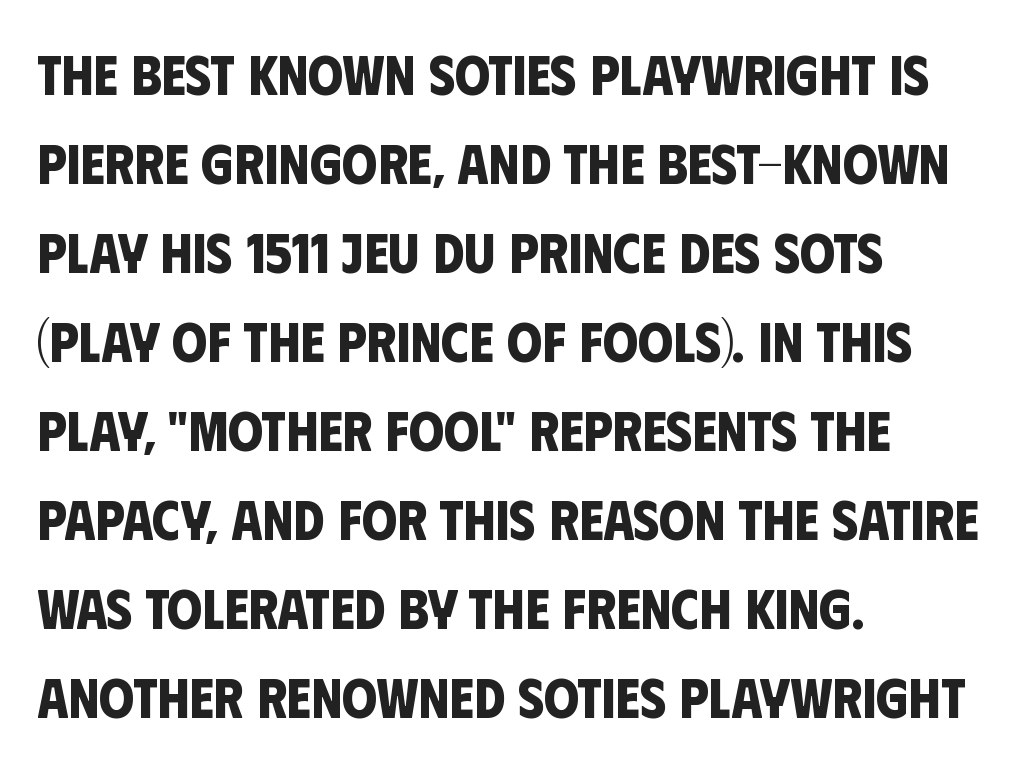
{"serif": "no", "bold": "yes", "weight": "bold", "width": "condensed", "stroke_contrast": "low", "x_height": "large", "monospaced": "no", "underline": "no", "align": "left", "line_spacing": "normal", "line_spacing_ratio": 1.59, "letter_spacing": "normal", "letter_spacing_em": 0.0, "glyph_px": 56}
